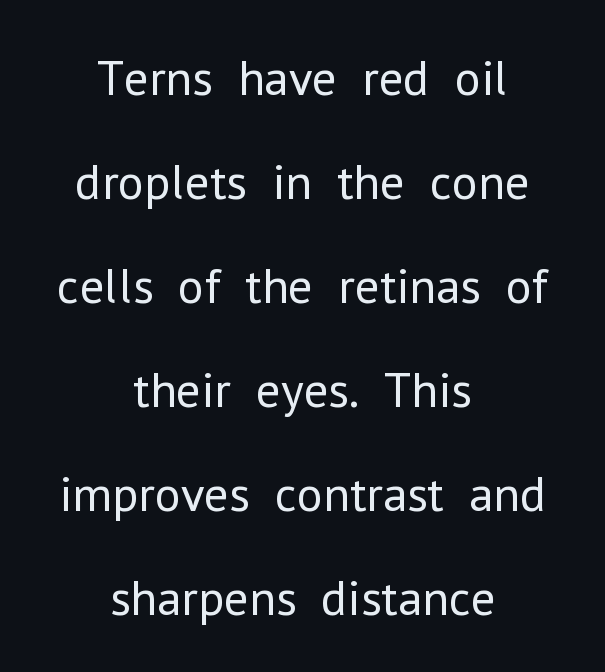
The image shows 50 px regular-weight sans-serif type, upright; set centered, loose line spacing (2.08x), normal letter spacing, not underlined; low stroke contrast and a medium x-height.
